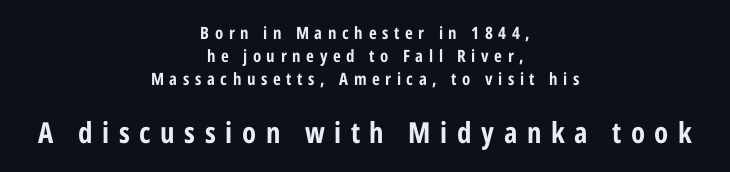
The type is letterspaced generously, with wide tracking. It's the straight-up-and-down kind of type. Type style note: lacks serifs. Beneath every word, the page is bare.
